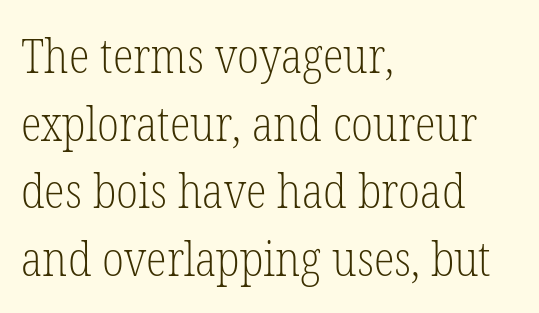
The image shows 48 px light, condensed serif type, upright; set left-aligned, normal line spacing (1.41x), normal letter spacing, not underlined; low stroke contrast and a medium x-height.
